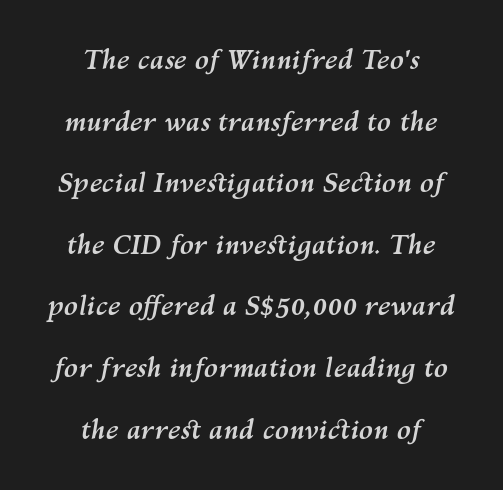
The image shows 26 px bold type, italic (leaning right); set centered, loose line spacing (2.37x), normal letter spacing, not underlined.
